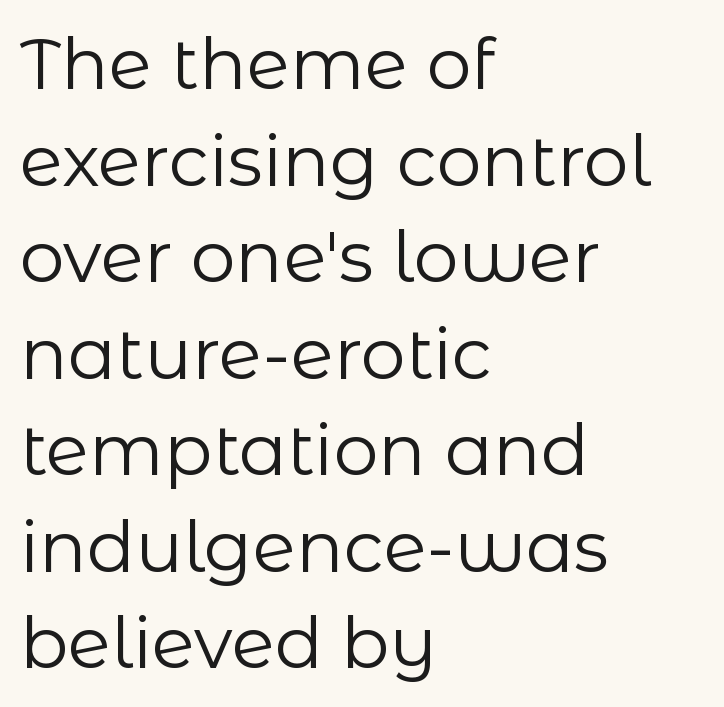
Lines of text with bare space underneath. Casual observation: everything's shoved over to the left. The lines sit at an ordinary, default distance from one another. You could not count columns in this text — the font is proportionally spaced. The weight tops out at a normal text grade. Is this a sans? Yes — the strokes have no serifs.
